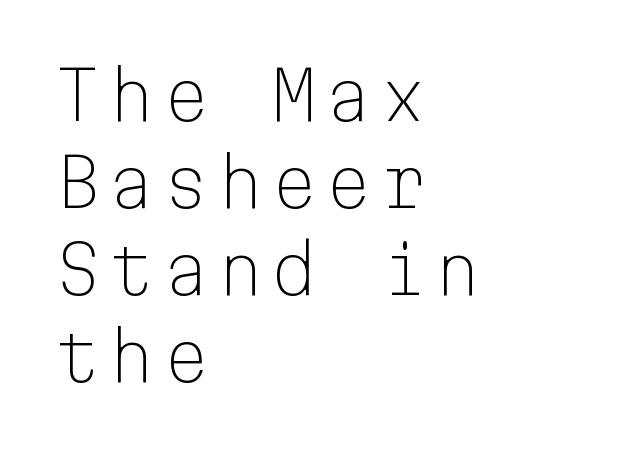
The image shows 67 px light sans-serif type, upright, monospaced; set left-aligned, normal line spacing (1.3x), not underlined; low stroke contrast and a medium x-height.
